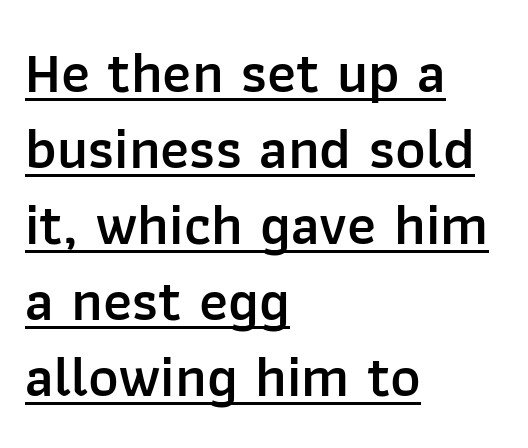
The image shows 58 px semibold sans-serif type, upright; set left-aligned, normal line spacing (1.31x), normal letter spacing, underlined; low stroke contrast and a medium x-height.
